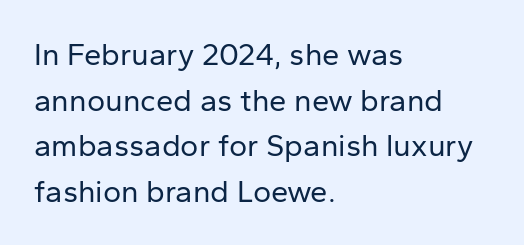
The lines sit at an ordinary, default distance from one another. Typographically, this falls in the sans-serif category. On a weight scale, this lands at 450 or below. Glyph-to-glyph distance matches everyday printed text. Beneath every word, the page is bare. Varying glyph widths throughout — classic text-font behaviour.
